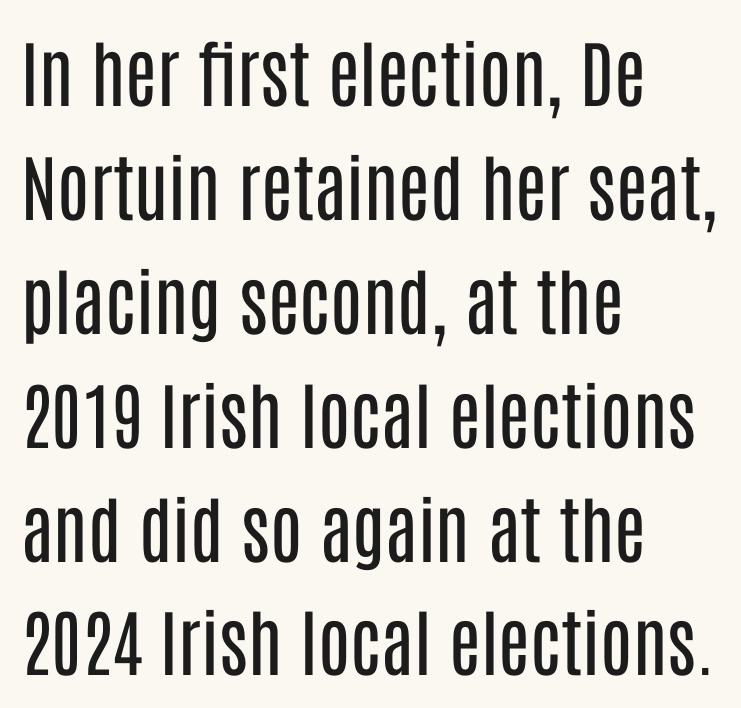
The image shows 73 px regular-weight, condensed sans-serif type, upright; set left-aligned, normal line spacing (1.56x), normal letter spacing, not underlined; low stroke contrast and a large x-height.
